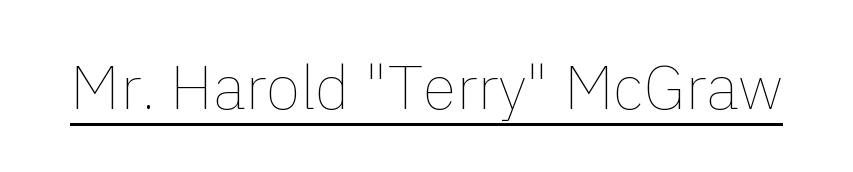
{"italic": "no", "bold": "no", "weight": "thin", "width": "normal", "x_height": "medium", "monospaced": "no", "underline": "yes", "letter_spacing": "normal", "letter_spacing_em": 0.0, "glyph_px": 62}
